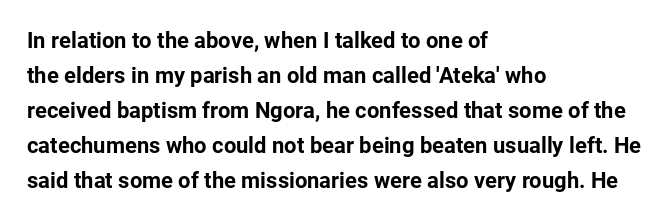
{"italic": "no", "bold": "yes", "underline": "no", "align": "left", "line_spacing": "normal", "line_spacing_ratio": 1.59, "letter_spacing": "normal", "letter_spacing_em": 0.0, "glyph_px": 22}
